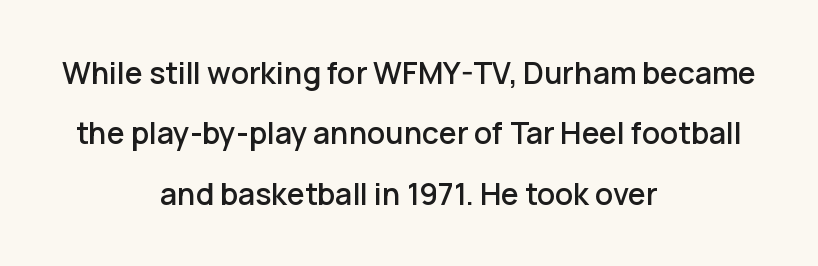
Q: Is the text italic (slanted)? A: No, it is upright.
Q: Is the typeface a serif or a sans-serif typeface? A: Sans-serif.
Q: Is the text underlined? A: No.
Q: How is the paragraph aligned? A: Centered.
Q: Is the spacing between letters normal or unusually wide? A: Normal.
Q: Is the spacing between lines tight, normal or loose? A: Loose.
Q: Width (condensed, normal, or wide)? A: Normal.
Q: Stroke contrast? A: Low.
Q: x-height? A: Medium.
Q: Monospaced? A: No.
